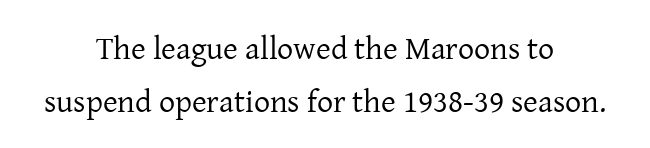
Typeset on center — no edge is straight. Check where the strokes stop: tiny serifs finish them off. Every stem runs plumb, perpendicular to the baseline. The glyphs are unaccompanied by any horizontal stroke below them. Is the stroke heavy? The answer is a plain regular-or-lighter. Words appear dense and cohesive because spacing is normal.
